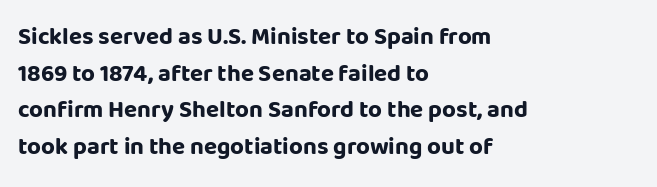
A typesetter would call this zero additional tracking. The letters stand upright; this is a roman face. Regular leading. The passage is arranged the way most books set body copy — flush left. Rule under the text: the space is simply empty. Strokes here are thick enough to call this a true bold.
